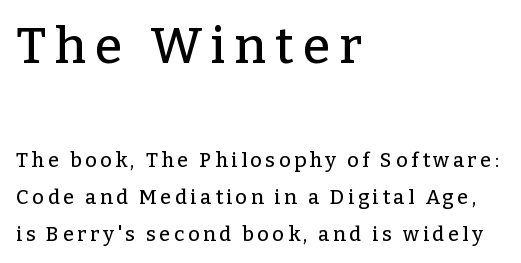
Q: Is the text italic (slanted)? A: No, it is upright.
Q: Is the typeface a serif or a sans-serif typeface? A: Serif.
Q: Is the text underlined? A: No.
Q: How is the paragraph aligned? A: Left-aligned.
Q: Which block of text is set in a larger size, the first (top) or the second (bottom)? A: The first (top) one.
Q: Width (condensed, normal, or wide)? A: Normal.
Q: Stroke contrast? A: Low.
Q: x-height? A: Medium.
Q: Monospaced? A: No.
